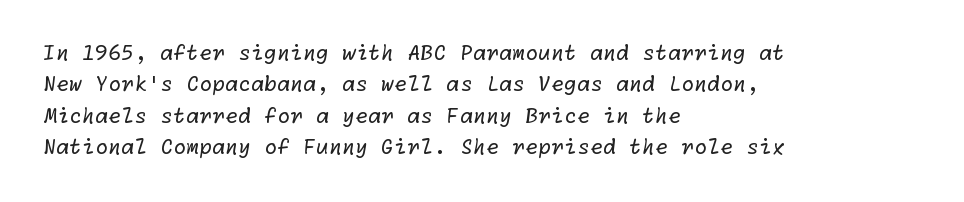
Horizontally, the lines are justified to the leading edge only. The space directly below the letters is spotless. There is no visible air inserted between adjacent glyphs. The face looks like a standard text weight, possibly lighter.
